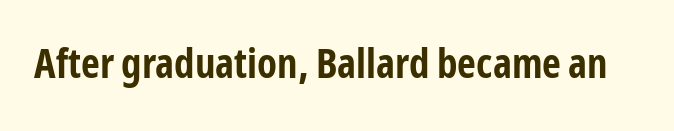
The image shows 41 px bold, condensed sans-serif type, upright; set normal letter spacing, not underlined; low stroke contrast and a medium x-height.
